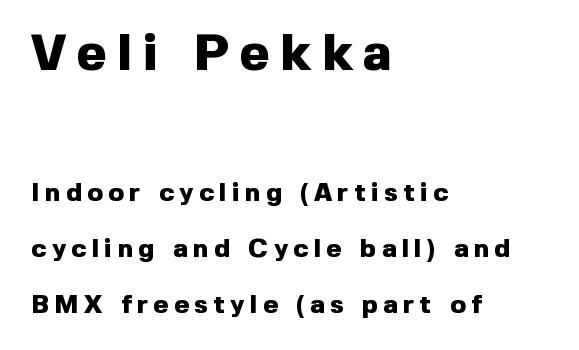
{"serif": "no", "italic": "no", "bold": "yes", "weight": "heavy", "width": "normal", "x_height": "medium", "monospaced": "no", "underline": "no", "align": "left", "line_spacing": "loose", "line_spacing_ratio": 2.15, "letter_spacing": "wide", "letter_spacing_em": 0.21, "larger_block": "first", "size_ratio": 1.96, "glyph_px": 51}
